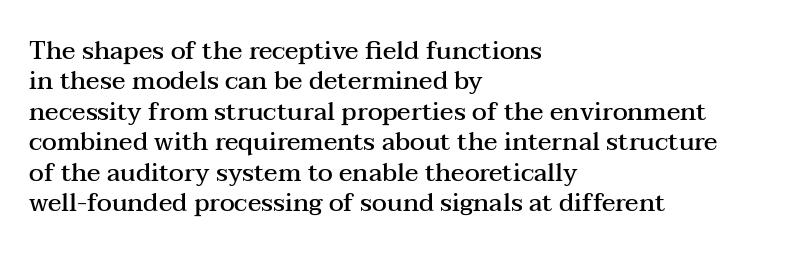
Q: Is the text bold? A: Semi-bold.
Q: Is the text italic (slanted)? A: No, it is upright.
Q: Is the text underlined? A: No.
Q: How is the paragraph aligned? A: Left-aligned.
Q: Is the spacing between letters normal or unusually wide? A: Normal.
